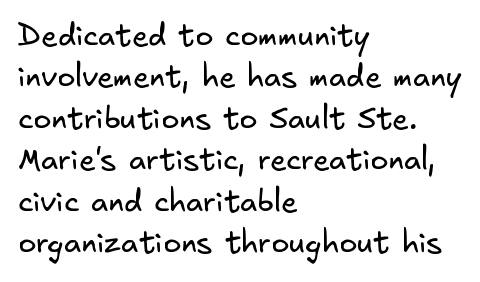
Q: Is the text bold? A: No.
Q: Is the typeface a serif or a sans-serif typeface? A: Sans-serif.
Q: Is the text underlined? A: No.
Q: How is the paragraph aligned? A: Left-aligned.
Q: Is the spacing between letters normal or unusually wide? A: Normal.
Q: Is the spacing between lines tight, normal or loose? A: Normal.
Q: Width (condensed, normal, or wide)? A: Normal.
Q: Stroke contrast? A: Low.
Q: x-height? A: Small.
